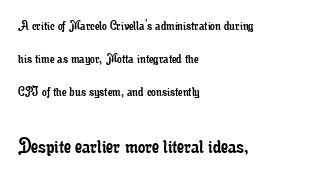
Stroke mass is kept to a normal reading level or below. Italic? Not at all — the glyphs are vertical. A student would call this left alignment; a typographer would say flush left, rag right. Size hierarchy here favors the trailing block over the leading one. Descenders hang freely into open space. Vertical spacing — loose.
